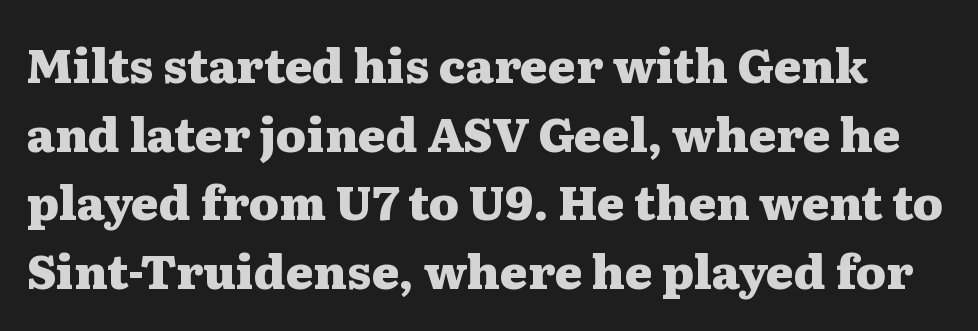
{"serif": "yes", "italic": "no", "bold": "yes", "weight": "heavy", "width": "wide", "stroke_contrast": "medium", "x_height": "medium", "monospaced": "no", "underline": "no", "line_spacing": "normal", "line_spacing_ratio": 1.46, "letter_spacing": "normal", "letter_spacing_em": 0.0, "glyph_px": 47}
